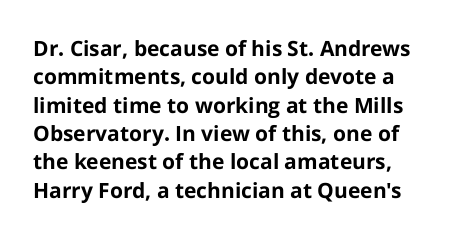
You can tell it's not italic because the verticals are truly vertical. Spacing between characters is what you'd get straight out of the box. A typesetter would call this leading conventional body-copy spacing. Summary of weight: heavy, a full bold.
